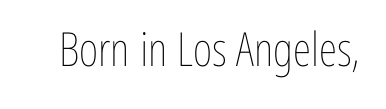
Q: Is the text bold? A: No.
Q: Is the text italic (slanted)? A: No, it is upright.
Q: Is the text underlined? A: No.
Q: Is the spacing between letters normal or unusually wide? A: Normal.
Q: Width (condensed, normal, or wide)? A: Condensed.
Q: Stroke contrast? A: Low.
Q: x-height? A: Medium.
Q: Monospaced? A: No.
